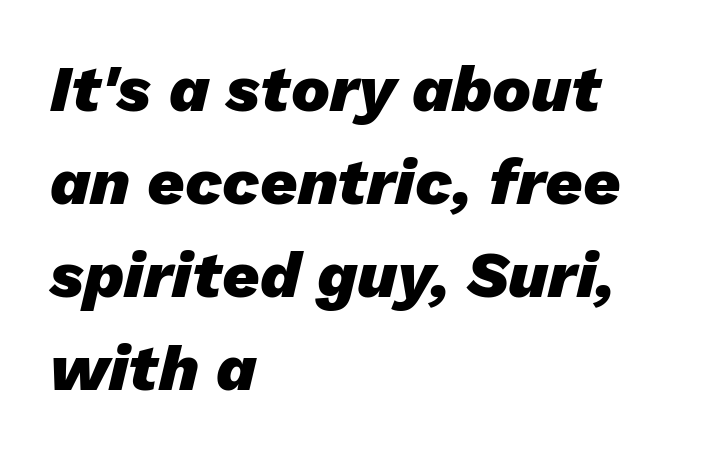
{"italic": "yes", "lean": "right", "slant_degrees": 13, "bold": "yes", "weight": "heavy", "width": "normal", "stroke_contrast": "low", "x_height": "medium", "monospaced": "no", "underline": "no", "align": "left", "line_spacing": "normal", "line_spacing_ratio": 1.43, "letter_spacing": "normal", "letter_spacing_em": 0.0, "glyph_px": 65}
